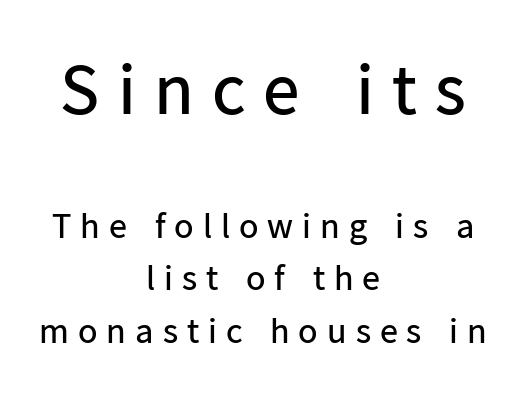
The image shows 73 px regular-weight sans-serif type, upright; set centered, normal line spacing (1.45x), unusually wide letter spacing (+0.25 em), not underlined; the first (top) block is 2.03x larger; low stroke contrast and a medium x-height.
